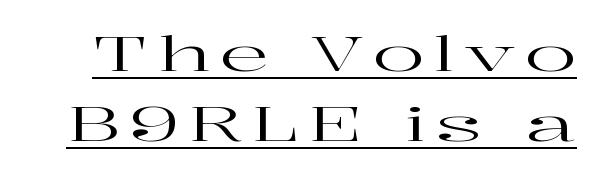
The lettering stays uniformly vertical, giving the passage a roman look. A serif font was chosen for this passage. Looks like regular typesetting: each glyph gets only the width it needs. Is there an underline? Yes — a line sits under the letters.
